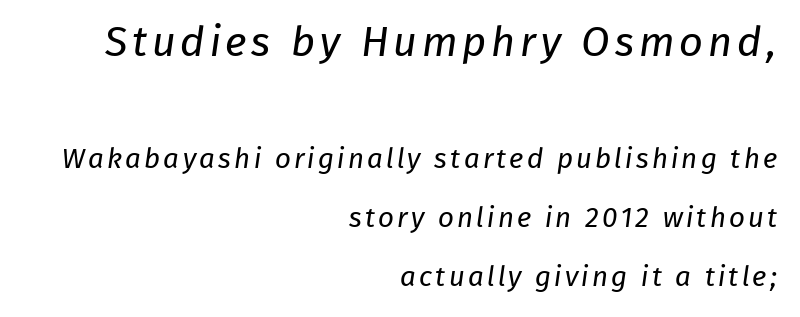
Any mark beneath the type? The region is blank. The letters look calm and open, with moderate or lighter stems. This sample has the flowing, uneven cadence of proportional lettering. These two chunks differ in scale, with the top chunk taking the larger measure. Summary of vertical rhythm: relaxed, with wide interline spacing. Casual observation: everything's shoved over to the right.
